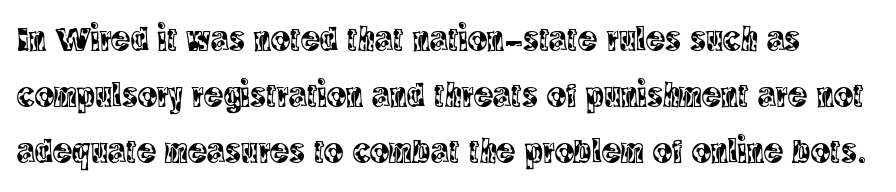
Q: Is the text italic (slanted)? A: No, it is upright.
Q: Is the typeface a serif or a sans-serif typeface? A: Serif.
Q: Is the text underlined? A: No.
Q: Is the spacing between letters normal or unusually wide? A: Normal.
Q: Is the spacing between lines tight, normal or loose? A: Normal.
Q: Width (condensed, normal, or wide)? A: Condensed.
Q: x-height? A: Large.
Q: Monospaced? A: No.
